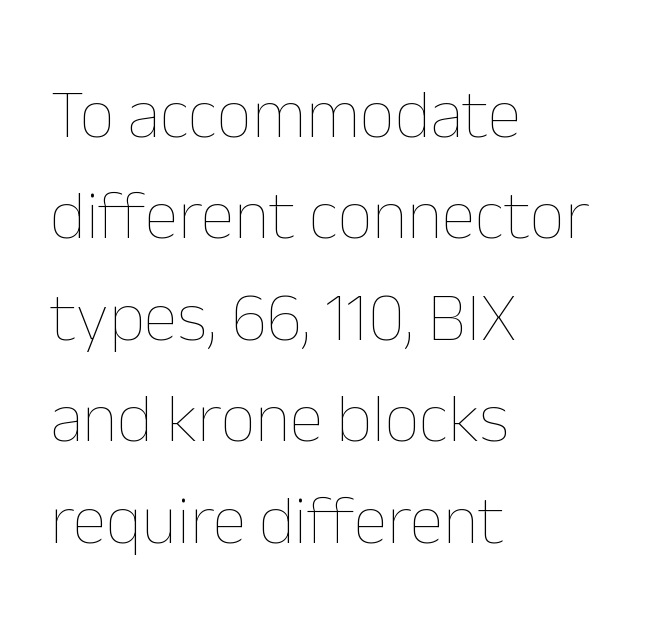
Q: Is the text bold? A: No.
Q: Is the text italic (slanted)? A: No, it is upright.
Q: Is the text underlined? A: No.
Q: How is the paragraph aligned? A: Left-aligned.
Q: Is the spacing between letters normal or unusually wide? A: Normal.
Q: Is the spacing between lines tight, normal or loose? A: Normal.
Q: Width (condensed, normal, or wide)? A: Normal.
Q: Stroke contrast? A: Low.
Q: x-height? A: Medium.
Q: Monospaced? A: No.
